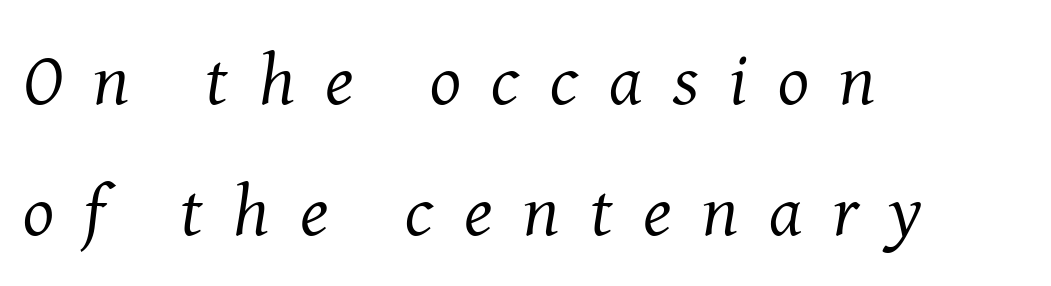
Q: Is the text bold? A: No.
Q: Is the text italic (slanted)? A: Yes, it leans right by about 8 degrees.
Q: Is the typeface a serif or a sans-serif typeface? A: Serif.
Q: Is the text underlined? A: No.
Q: How is the paragraph aligned? A: Left-aligned.
Q: Is the spacing between letters normal or unusually wide? A: Unusually wide.
Q: Width (condensed, normal, or wide)? A: Normal.
Q: Stroke contrast? A: Medium.
Q: x-height? A: Medium.
Q: Monospaced? A: No.
